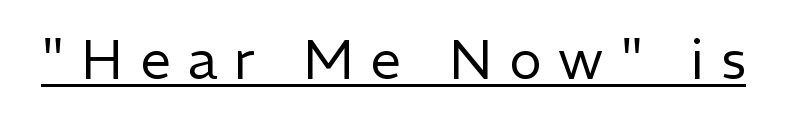
Q: Is the text bold? A: No.
Q: Is the text italic (slanted)? A: No, it is upright.
Q: Is the typeface a serif or a sans-serif typeface? A: Sans-serif.
Q: Is the text underlined? A: Yes.
Q: Is the spacing between letters normal or unusually wide? A: Unusually wide.
Q: Width (condensed, normal, or wide)? A: Normal.
Q: Stroke contrast? A: Low.
Q: x-height? A: Medium.
Q: Monospaced? A: No.
